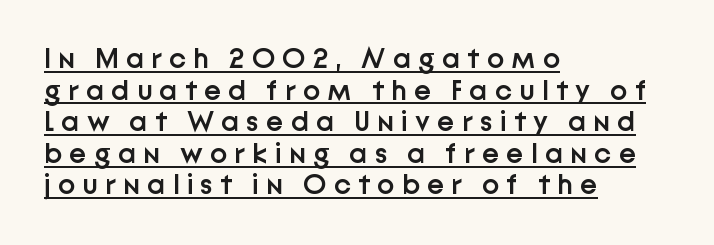
{"serif": "no", "italic": "no", "bold": "semi", "weight": "semibold", "width": "normal", "stroke_contrast": "low", "x_height": "medium", "monospaced": "no", "underline": "yes", "align": "left", "line_spacing": "tight", "line_spacing_ratio": 1.09, "letter_spacing": "wide", "letter_spacing_em": 0.25, "glyph_px": 29}
